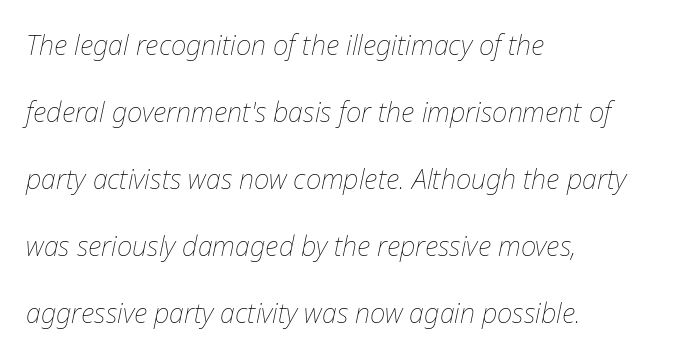
Weight class: somewhere from thin through regular. The rag falls on the right side of this text block. Inter-character spacing is left at the font's built-in metrics. The rendering applies a slant to the glyphs. This rendering features lettering with no underline. Summary of vertical rhythm: relaxed, with wide interline spacing.
